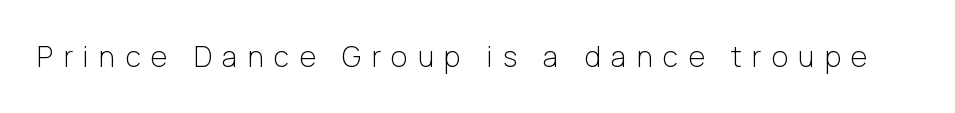
Is this a sans? Yes — the strokes have no serifs. The specimen reads as upright at a glance. The words here are not underlined. The passage shown is typed in a proportional face where columns would drift. Words appear elongated and porous because spacing is wide.
